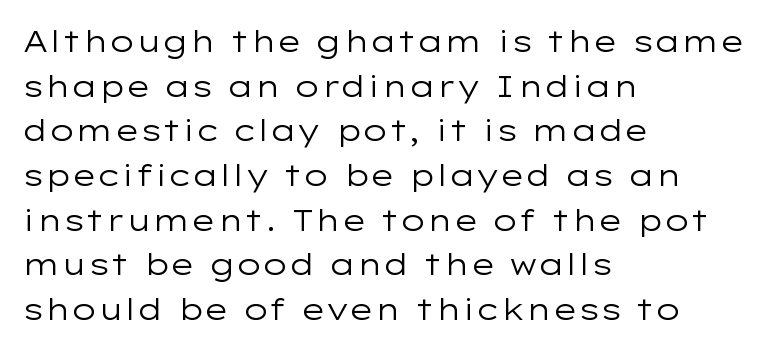
{"serif": "no", "italic": "no", "bold": "no", "weight": "regular", "width": "wide", "stroke_contrast": "low", "x_height": "medium", "monospaced": "no", "underline": "no", "align": "left", "line_spacing": "normal", "line_spacing_ratio": 1.49, "letter_spacing": "normal", "letter_spacing_em": 0.0, "glyph_px": 30}
